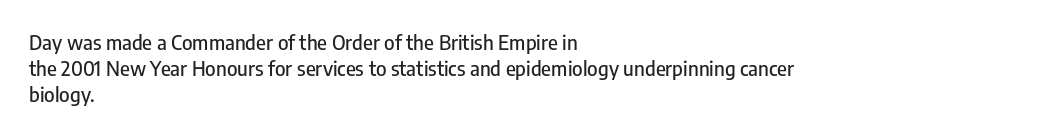
The image shows 20 px text type, upright; set left-aligned, normal line spacing (1.29x), normal letter spacing, not underlined.
